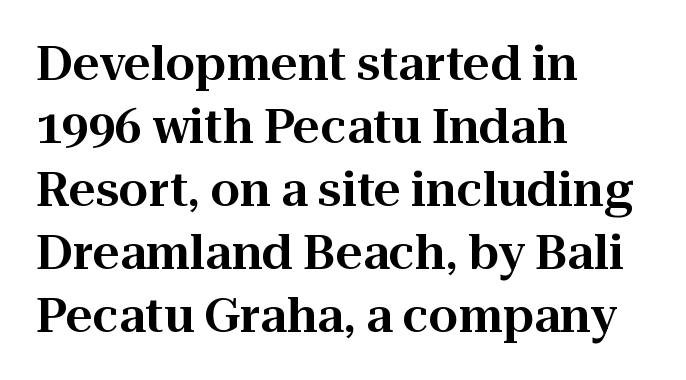
The image shows 47 px serif type, upright; set left-aligned, normal line spacing (1.34x), normal letter spacing, not underlined; high stroke contrast and a medium x-height.
